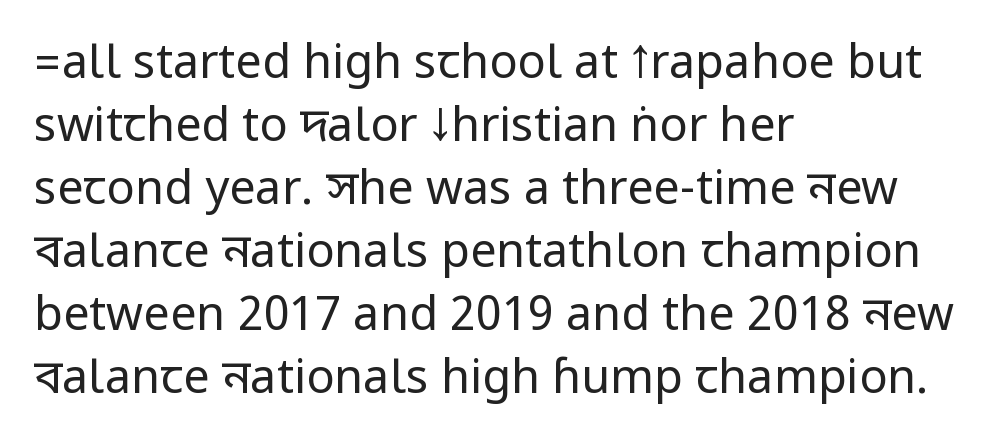
The image shows 47 px regular-weight, condensed sans-serif type, upright; set left-aligned, normal line spacing (1.34x), normal letter spacing, not underlined; low stroke contrast.
